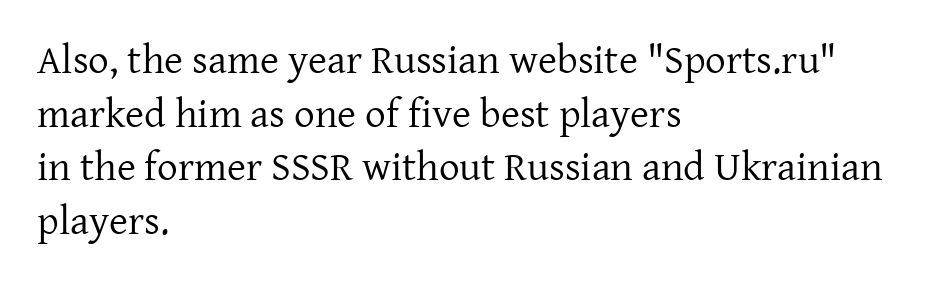
The image shows 41 px regular-weight serif type, upright; set left-aligned, normal line spacing (1.31x), normal letter spacing, not underlined; low stroke contrast and a medium x-height.
